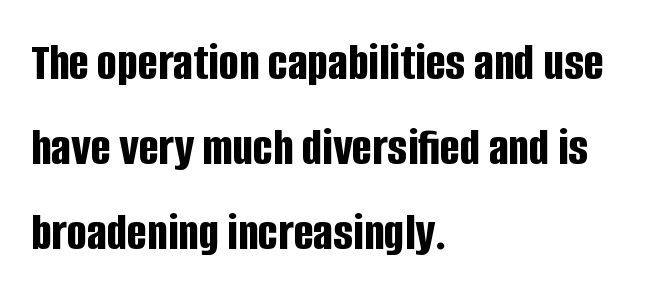
Characters remain perfectly vertical along every line. Looks like regular typesetting: each glyph gets only the width it needs. The leading is moderate, giving the passage an even texture. The letterforms sit shoulder to shoulder at normal distance. Strong, thick strokes mark this as bold type.
